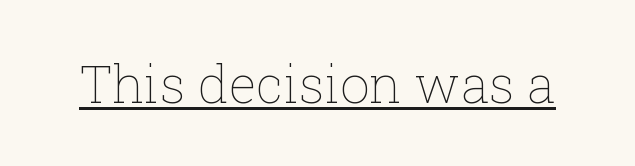
{"italic": "no", "bold": "no", "weight": "thin", "width": "normal", "stroke_contrast": "low", "x_height": "medium", "monospaced": "no", "underline": "yes", "letter_spacing": "normal", "letter_spacing_em": 0.0, "glyph_px": 52}
